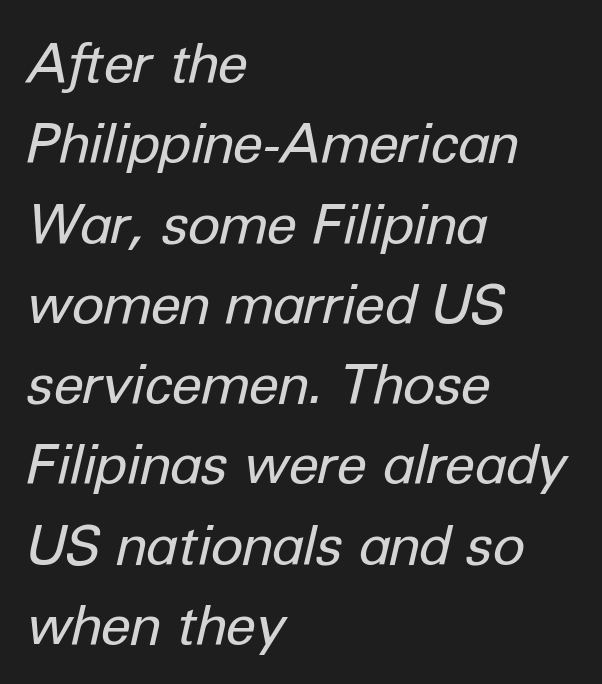
The image shows 55 px regular-weight type, italic (leaning right); set left-aligned, normal line spacing (1.46x), normal letter spacing, not underlined; low stroke contrast and a medium x-height.
